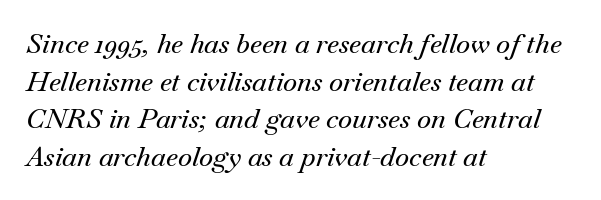
Q: Is the text italic (slanted)? A: Yes, it leans right by about 18 degrees.
Q: Is the text underlined? A: No.
Q: How is the paragraph aligned? A: Left-aligned.
Q: Is the spacing between letters normal or unusually wide? A: Normal.
Q: Is the spacing between lines tight, normal or loose? A: Normal.
